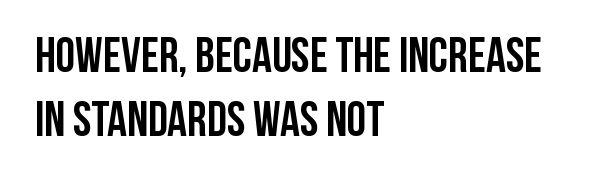
{"serif": "no", "italic": "no", "bold": "yes", "weight": "semibold", "width": "condensed", "stroke_contrast": "low", "x_height": "large", "monospaced": "no", "underline": "no", "align": "left", "line_spacing": "normal", "line_spacing_ratio": 1.31, "letter_spacing": "normal", "letter_spacing_em": 0.0, "glyph_px": 49}
